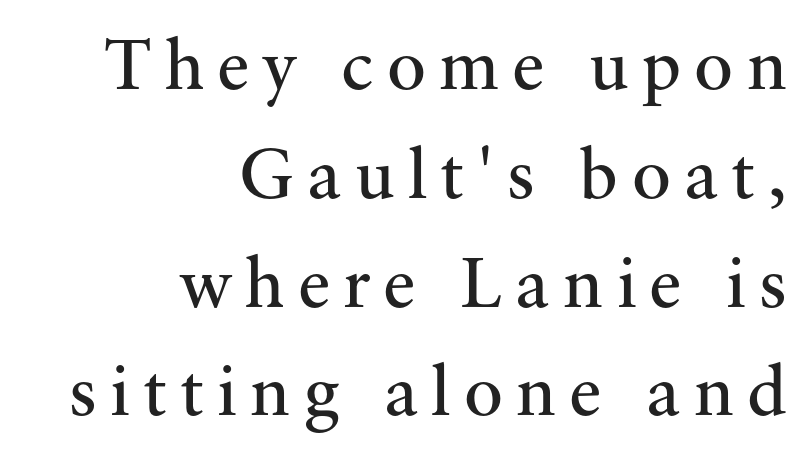
{"serif": "yes", "italic": "no", "bold": "no", "weight": "regular", "width": "normal", "stroke_contrast": "medium", "x_height": "small", "monospaced": "no", "underline": "no", "align": "right", "line_spacing": "normal", "line_spacing_ratio": 1.49, "glyph_px": 73}
